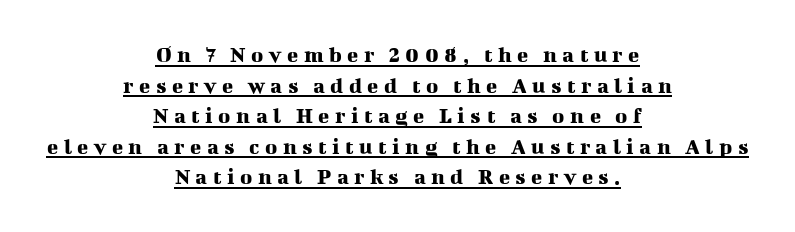
Q: Is the text italic (slanted)? A: No, it is upright.
Q: Is the text underlined? A: Yes.
Q: How is the paragraph aligned? A: Centered.
Q: Is the spacing between letters normal or unusually wide? A: Unusually wide.
Q: Is the spacing between lines tight, normal or loose? A: Normal.
